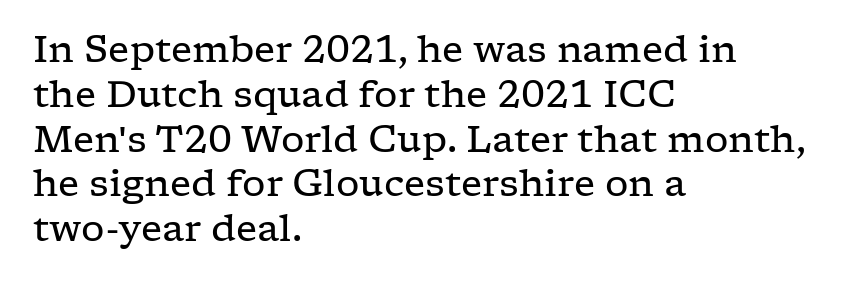
Q: Is the text bold? A: No.
Q: Is the text italic (slanted)? A: No, it is upright.
Q: Is the typeface a serif or a sans-serif typeface? A: Serif.
Q: Is the text underlined? A: No.
Q: How is the paragraph aligned? A: Left-aligned.
Q: Is the spacing between letters normal or unusually wide? A: Normal.
Q: Width (condensed, normal, or wide)? A: Wide.
Q: Stroke contrast? A: Low.
Q: x-height? A: Medium.
Q: Monospaced? A: No.
